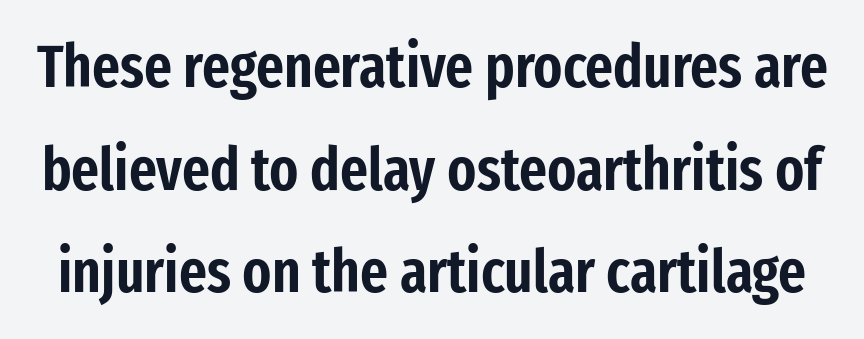
Q: Is the text italic (slanted)? A: No, it is upright.
Q: Is the typeface a serif or a sans-serif typeface? A: Sans-serif.
Q: Is the text underlined? A: No.
Q: Is the spacing between letters normal or unusually wide? A: Normal.
Q: Width (condensed, normal, or wide)? A: Condensed.
Q: Stroke contrast? A: Low.
Q: x-height? A: Medium.
Q: Monospaced? A: No.
